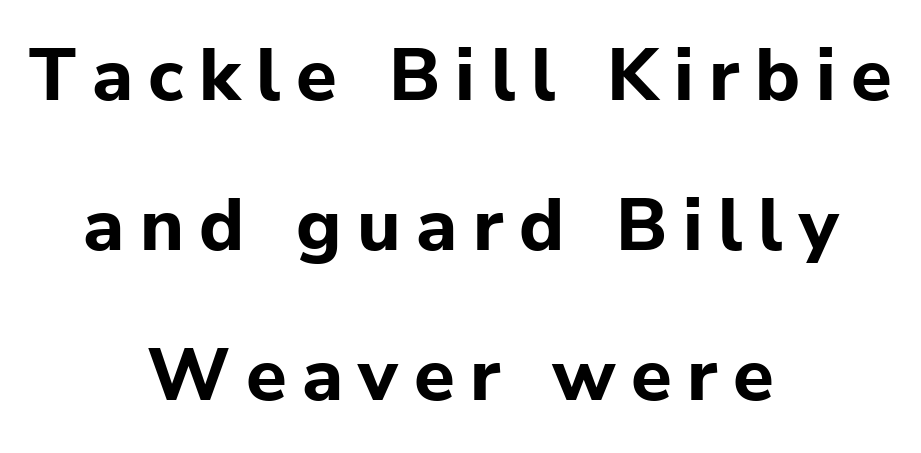
Q: Is the text bold? A: Yes.
Q: Is the text italic (slanted)? A: No, it is upright.
Q: Is the typeface a serif or a sans-serif typeface? A: Sans-serif.
Q: Is the text underlined? A: No.
Q: How is the paragraph aligned? A: Centered.
Q: Is the spacing between letters normal or unusually wide? A: Unusually wide.
Q: Is the spacing between lines tight, normal or loose? A: Loose.
Q: Width (condensed, normal, or wide)? A: Normal.
Q: Stroke contrast? A: Low.
Q: x-height? A: Medium.
Q: Monospaced? A: No.
